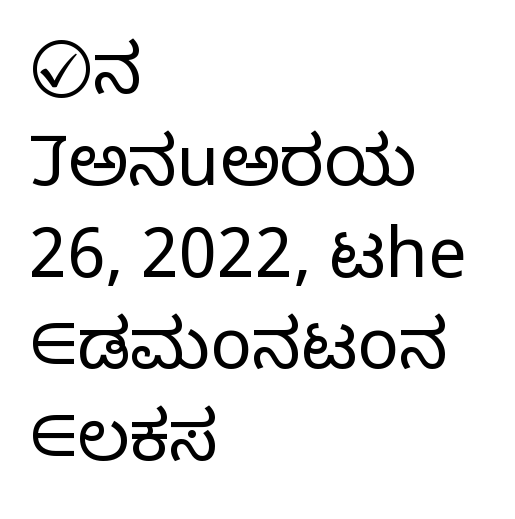
The image shows 69 px light sans-serif type, upright; set left-aligned, normal line spacing (1.33x), normal letter spacing, not underlined; low stroke contrast and a medium x-height.
